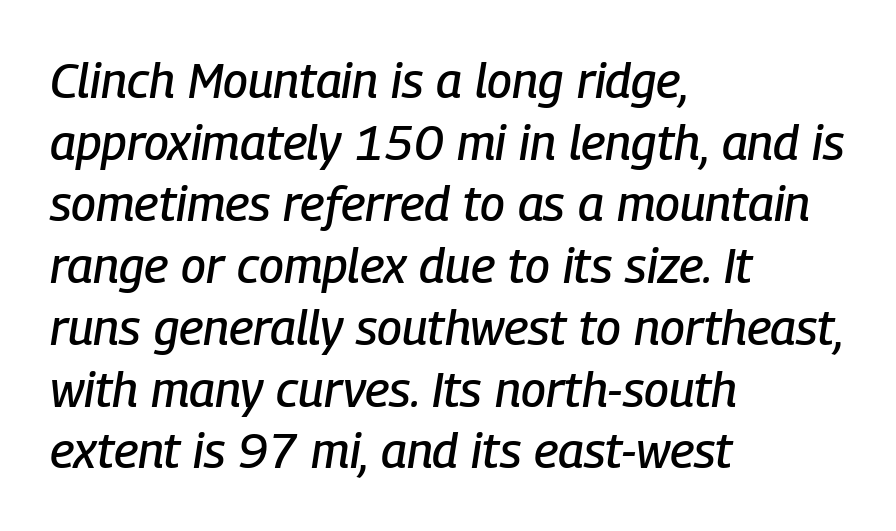
A typesetter would call this leading conventional body-copy spacing. The paragraph has a hard left edge and a soft right edge. Descenders hang freely into open space. Each word holds together tightly as a unit, with standard inter-letter gaps.
